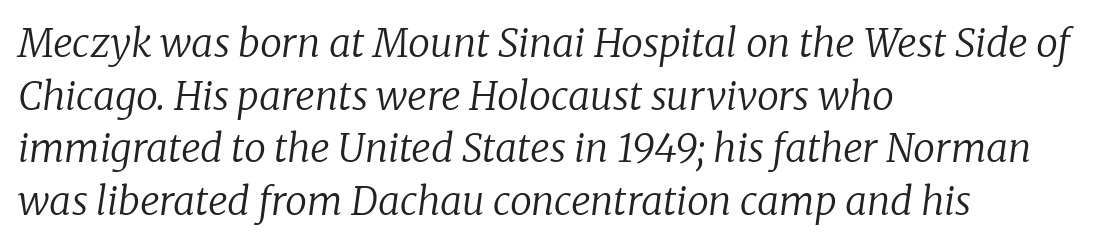
Each line starts at the same left margin while the right side varies. Compared with ordinary roman type, these characters are visibly tilted. The letters sit at their default tracking, neither squeezed nor spread. Has an underline been added? It has not. Varying glyph widths throughout — classic text-font behaviour. Evenly set lines give the paragraph a standard silhouette.
